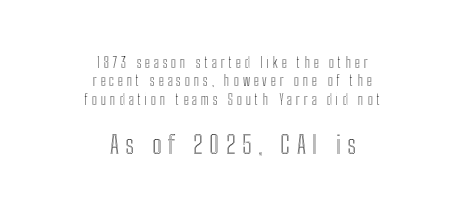
Character size in the trailing block exceeds that of the leading block. No word sits above an underline. Regular leading. Substantial extra tracking has been applied to these lines.
